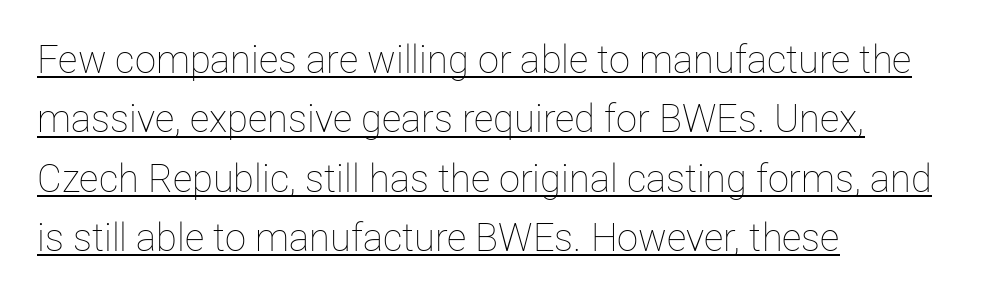
Spacing verdict: proportional, widths tailored to each character. If you drew a line through each stem, it would be perfectly vertical. The letters sit at their default tracking, neither squeezed nor spread. The text block is weighted toward the left margin, trailing off unevenly rightward. A typographer would call this underscored text.
